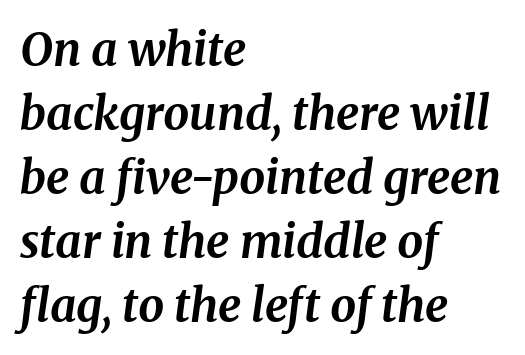
The image shows 46 px bold serif type, italic (leaning right); set left-aligned, normal line spacing (1.39x), normal letter spacing, not underlined; medium stroke contrast and a medium x-height.
